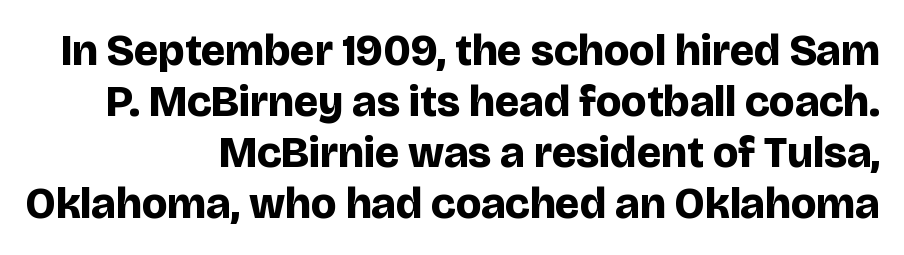
Q: Is the text bold? A: Yes.
Q: Is the text italic (slanted)? A: No, it is upright.
Q: Is the typeface a serif or a sans-serif typeface? A: Sans-serif.
Q: Is the text underlined? A: No.
Q: How is the paragraph aligned? A: Right-aligned.
Q: Is the spacing between letters normal or unusually wide? A: Normal.
Q: Width (condensed, normal, or wide)? A: Normal.
Q: Stroke contrast? A: Low.
Q: x-height? A: Large.
Q: Monospaced? A: No.
